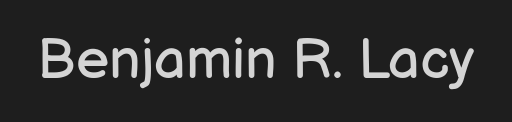
{"serif": "no", "italic": "no", "bold": "no", "weight": "regular", "width": "normal", "stroke_contrast": "low", "x_height": "medium", "monospaced": "no", "underline": "no", "letter_spacing": "normal", "letter_spacing_em": 0.0, "glyph_px": 56}
